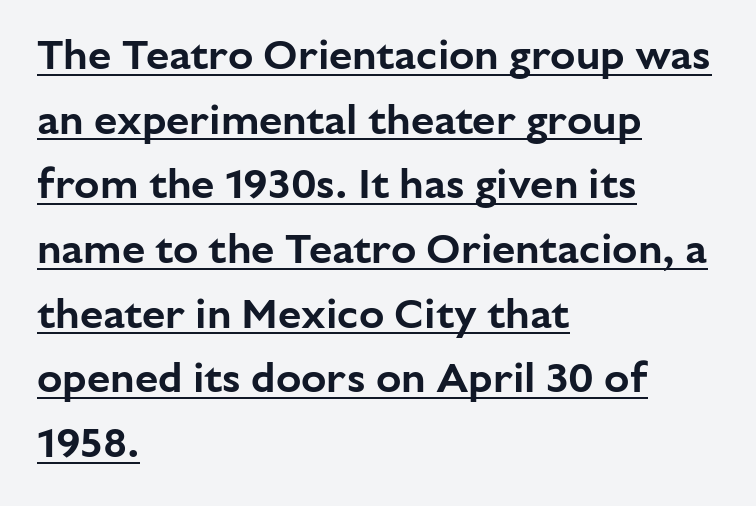
Q: Is the text italic (slanted)? A: No, it is upright.
Q: Is the typeface a serif or a sans-serif typeface? A: Sans-serif.
Q: Is the text underlined? A: Yes.
Q: How is the paragraph aligned? A: Left-aligned.
Q: Is the spacing between letters normal or unusually wide? A: Normal.
Q: Is the spacing between lines tight, normal or loose? A: Normal.
Q: Width (condensed, normal, or wide)? A: Normal.
Q: Stroke contrast? A: Low.
Q: x-height? A: Medium.
Q: Monospaced? A: No.
